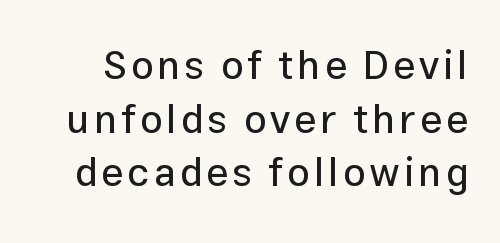
Q: Is the text italic (slanted)? A: No, it is upright.
Q: Is the typeface a serif or a sans-serif typeface? A: Sans-serif.
Q: Is the text underlined? A: No.
Q: Is the spacing between lines tight, normal or loose? A: Normal.
Q: Width (condensed, normal, or wide)? A: Normal.
Q: Stroke contrast? A: Low.
Q: x-height? A: Medium.
Q: Monospaced? A: No.
